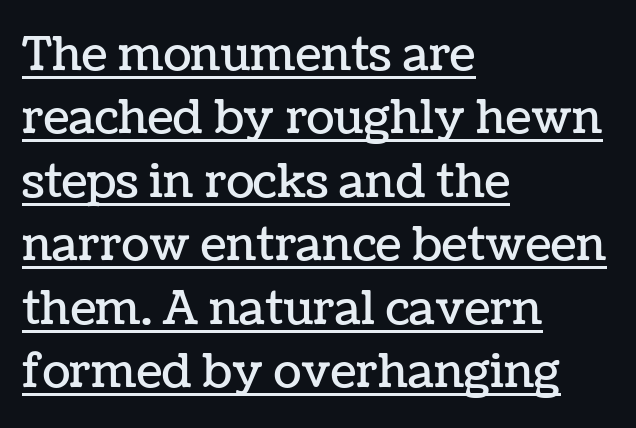
The image shows 46 px text type, upright; set left-aligned, normal line spacing (1.38x), normal letter spacing, underlined; low stroke contrast and a medium x-height.
